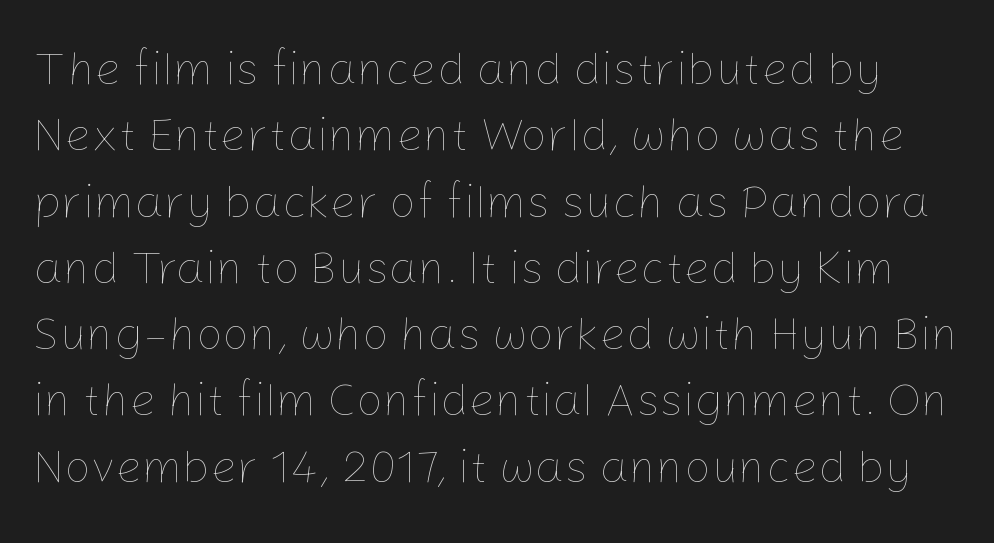
Descenders are the only things crossing below the line. Is this a fixed-width face? No — the glyphs have proportional, varying widths. The letters stand straight up with perfectly vertical stems. The strokes carry an ordinary text weight at most. These lines keep a tight, regular rhythm from letter to letter.
